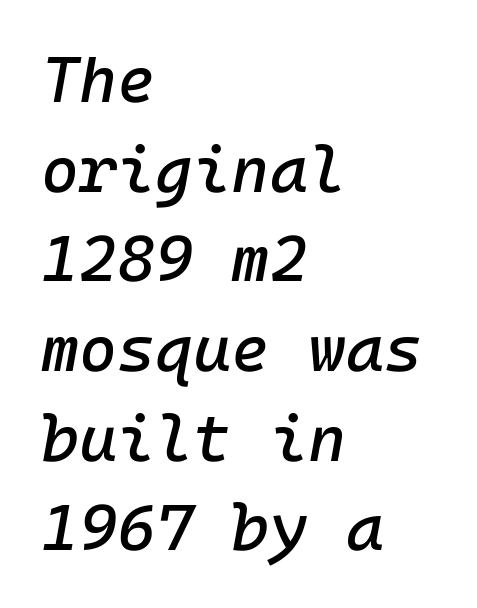
Q: Is the text italic (slanted)? A: Yes, it leans right by about 10 degrees.
Q: Is the text underlined? A: No.
Q: How is the paragraph aligned? A: Left-aligned.
Q: Is the spacing between letters normal or unusually wide? A: Normal.
Q: Is the spacing between lines tight, normal or loose? A: Normal.
Q: Width (condensed, normal, or wide)? A: Normal.
Q: Stroke contrast? A: Low.
Q: x-height? A: Medium.
